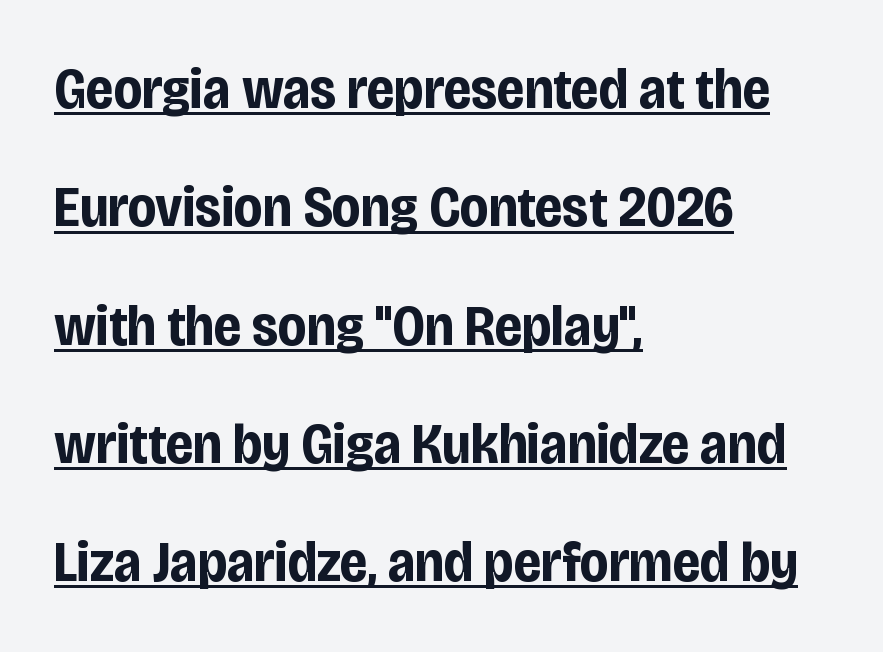
The image shows 58 px bold, condensed sans-serif type, upright; set left-aligned, loose line spacing (2.04x), normal letter spacing, underlined; low stroke contrast and a large x-height.
